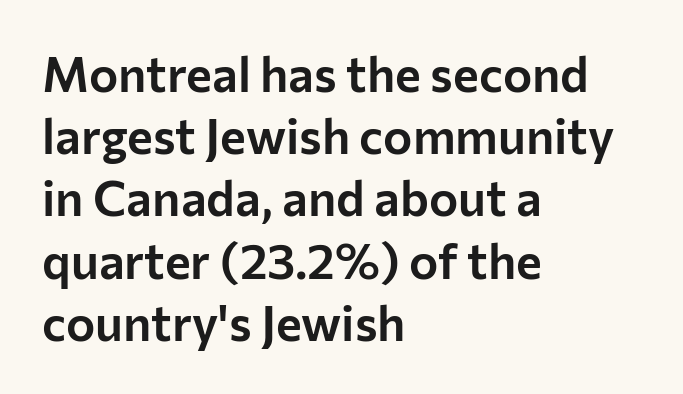
Q: Is the text italic (slanted)? A: No, it is upright.
Q: Is the typeface a serif or a sans-serif typeface? A: Sans-serif.
Q: Is the text underlined? A: No.
Q: How is the paragraph aligned? A: Left-aligned.
Q: Is the spacing between letters normal or unusually wide? A: Normal.
Q: Is the spacing between lines tight, normal or loose? A: Normal.
Q: Width (condensed, normal, or wide)? A: Normal.
Q: Stroke contrast? A: Low.
Q: x-height? A: Medium.
Q: Monospaced? A: No.
